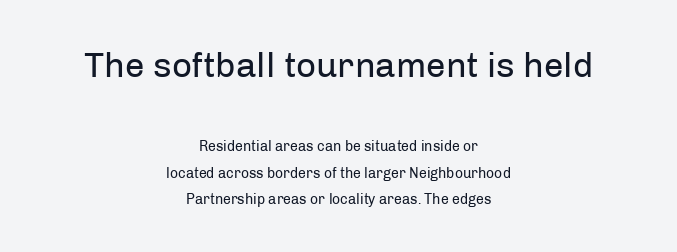
{"serif": "no", "italic": "no", "bold": "no", "weight": "regular", "width": "normal", "stroke_contrast": "low", "x_height": "medium", "monospaced": "no", "underline": "no", "align": "center", "line_spacing_ratio": 1.87, "letter_spacing": "normal", "letter_spacing_em": 0.0, "larger_block": "first", "size_ratio": 2.5, "glyph_px": 35}
